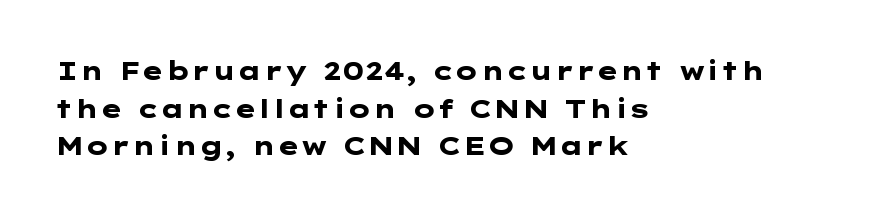
The image shows 25 px bold type, upright; set left-aligned, normal line spacing (1.51x), normal letter spacing, not underlined.
